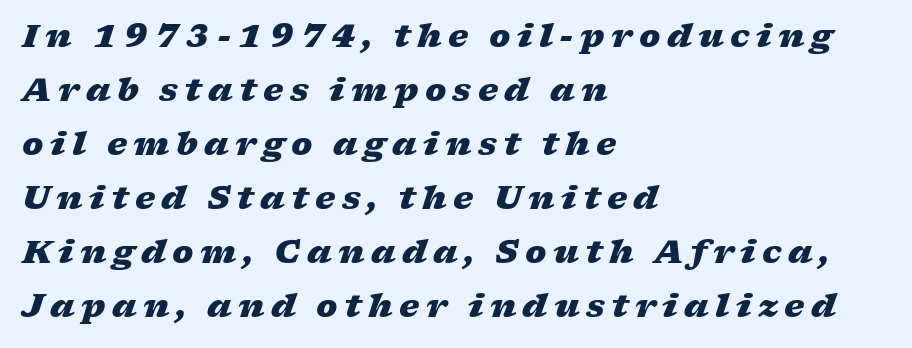
Q: Is the text bold? A: Yes.
Q: Is the text italic (slanted)? A: Yes, it leans right by about 17 degrees.
Q: Is the text underlined? A: No.
Q: How is the paragraph aligned? A: Left-aligned.
Q: Is the spacing between letters normal or unusually wide? A: Unusually wide.
Q: Is the spacing between lines tight, normal or loose? A: Normal.
Q: Width (condensed, normal, or wide)? A: Wide.
Q: Stroke contrast? A: Low.
Q: x-height? A: Medium.
Q: Monospaced? A: No.
